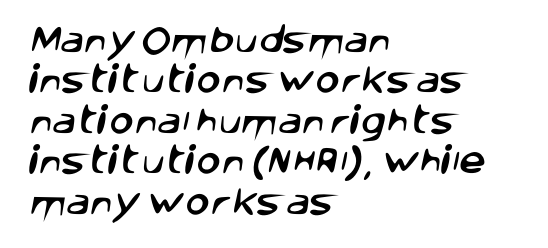
The gaps between neighbouring characters are ordinary and unremarkable. Varying glyph widths throughout — classic text-font behaviour. The vertical gap from one line to the next is medium. The passage shown is typeset with a sans-serif family. No word sits above an underline.
